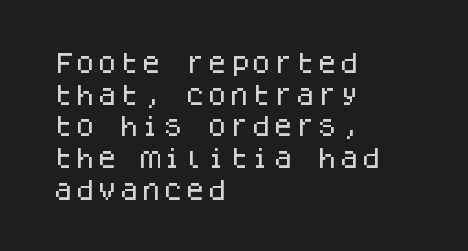
Ordinary non-slanted type is in use. Letter spacing: default. This sample is left-justified, so line endings fall wherever the words run out. Underline: absent. Successive baselines arrive at the customary interval.
